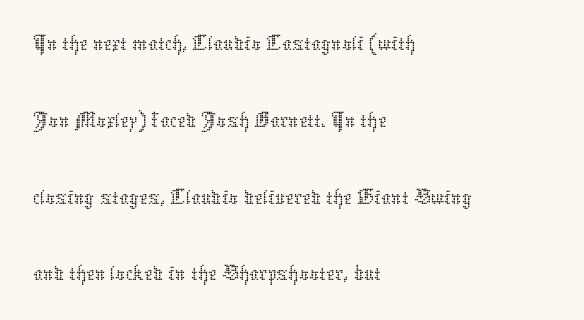
Visually the block forms a straight wall on the left and a jagged coastline on the right. In terms of posture, this sample is upright. Counters stay open thanks to moderate or lighter strokes. Here the designer chose a conventional face with non-uniform glyph widths. Observe the ordinary spacing: letters are neighbours, not strangers.
